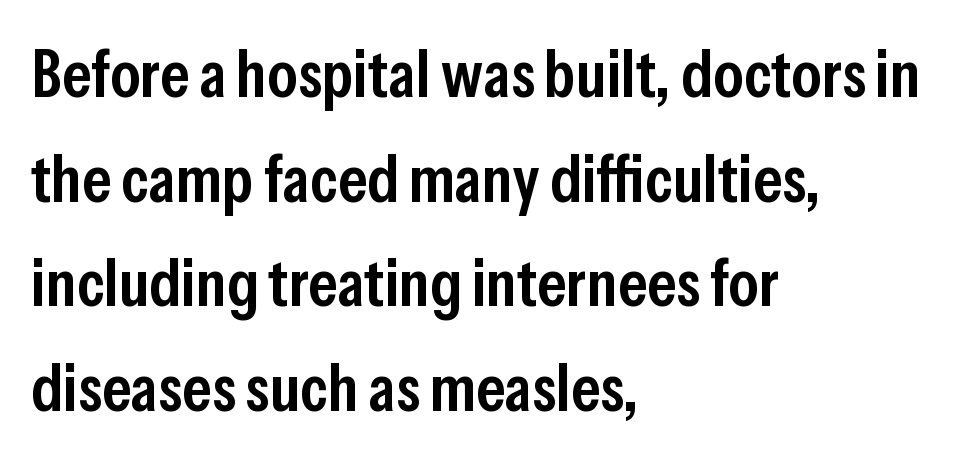
The image shows 68 px semibold, condensed sans-serif type, upright; set left-aligned, normal line spacing (1.54x), normal letter spacing, not underlined; low stroke contrast and a medium x-height.
